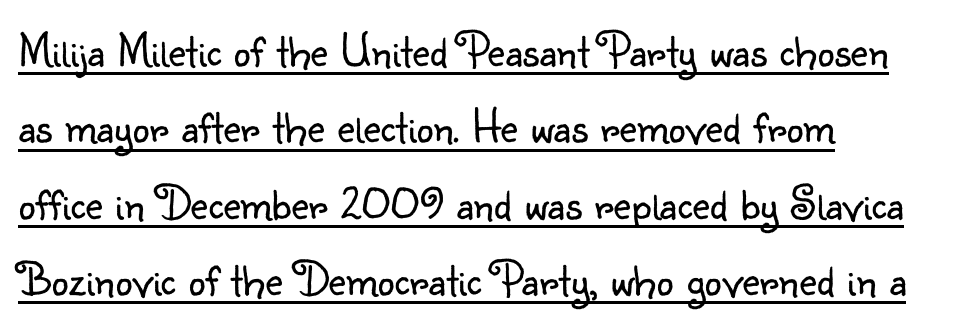
The image shows 48 px light sans-serif type, upright; set left-aligned, normal line spacing (1.59x), normal letter spacing, underlined; low stroke contrast and a small x-height.
